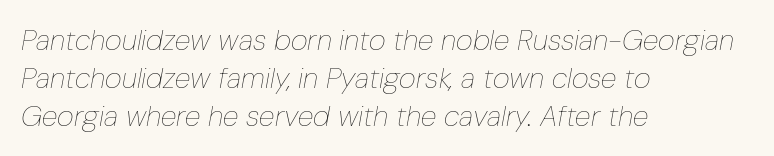
The image shows 29 px thin, condensed type, italic (leaning right); set left-aligned, normal line spacing (1.31x), normal letter spacing, not underlined; low stroke contrast and a medium x-height.
